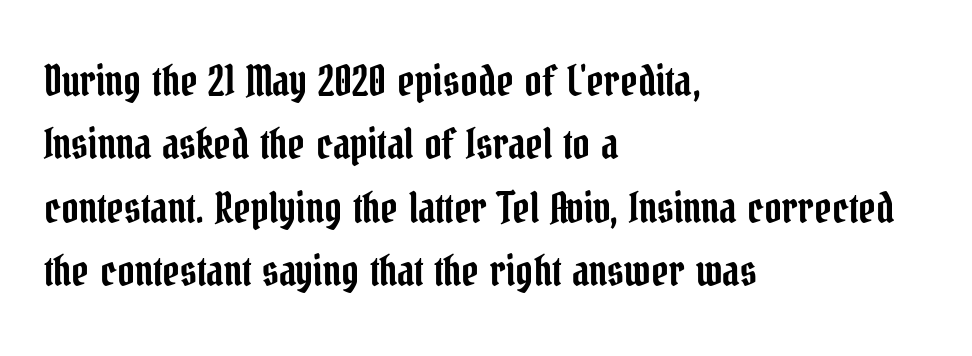
{"serif": "yes", "italic": "no", "width": "condensed", "stroke_contrast": "low", "x_height": "medium", "monospaced": "no", "underline": "no", "align": "left", "line_spacing": "normal", "line_spacing_ratio": 1.51, "letter_spacing": "normal", "letter_spacing_em": 0.0, "glyph_px": 42}
